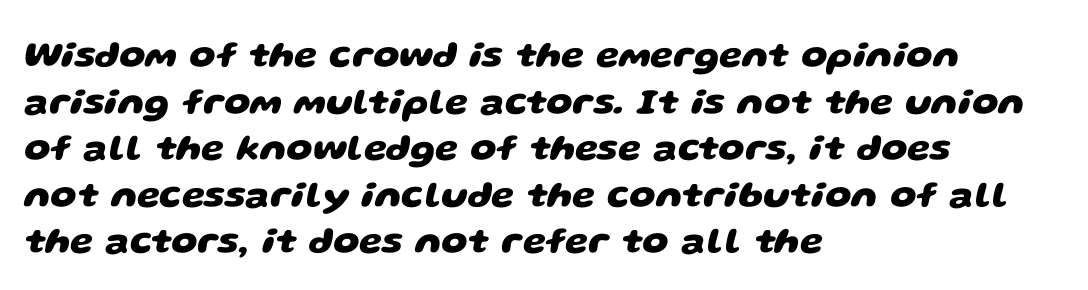
Q: Is the text bold? A: Yes.
Q: Is the typeface a serif or a sans-serif typeface? A: Sans-serif.
Q: Is the text underlined? A: No.
Q: How is the paragraph aligned? A: Left-aligned.
Q: Is the spacing between letters normal or unusually wide? A: Normal.
Q: Is the spacing between lines tight, normal or loose? A: Normal.
Q: Width (condensed, normal, or wide)? A: Wide.
Q: Stroke contrast? A: Low.
Q: x-height? A: Large.
Q: Monospaced? A: No.
